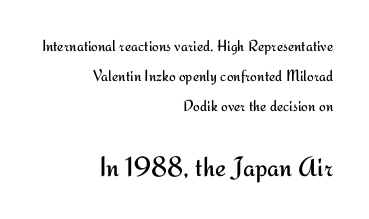
{"serif": "no", "italic": "no", "bold": "no", "weight": "regular", "width": "normal", "stroke_contrast": "medium", "x_height": "small", "monospaced": "no", "underline": "no", "align": "right", "line_spacing_ratio": 1.88, "letter_spacing": "normal", "letter_spacing_em": 0.0, "larger_block": "second", "size_ratio": 1.75, "glyph_px": 28}
